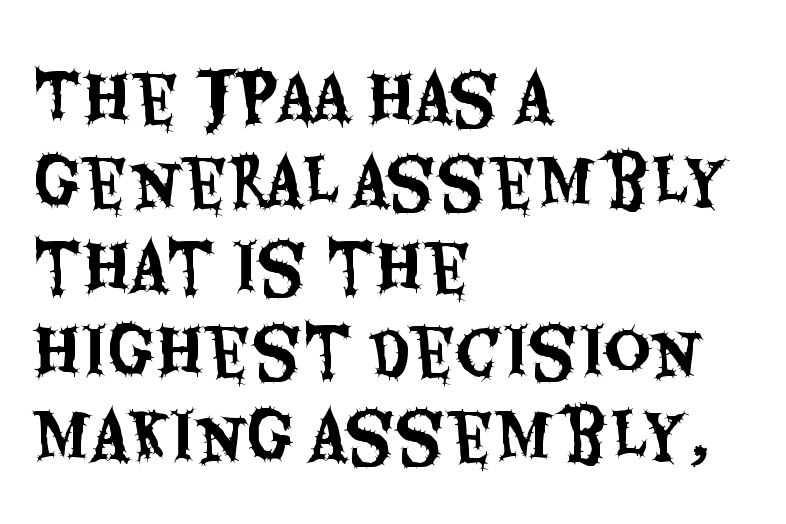
{"serif": "no", "italic": "no", "width": "condensed", "stroke_contrast": "medium", "x_height": "large", "monospaced": "no", "underline": "no", "align": "left", "line_spacing": "normal", "line_spacing_ratio": 1.32, "letter_spacing": "normal", "letter_spacing_em": 0.0, "glyph_px": 64}
